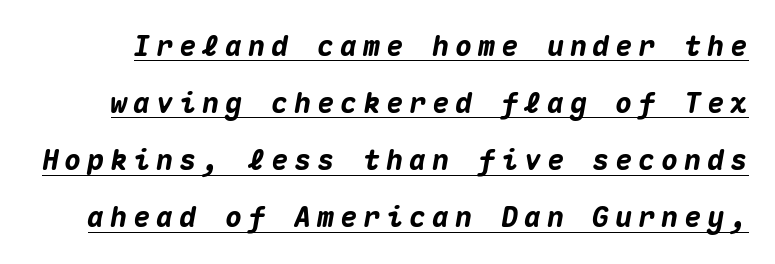
Quick note: underline on. Is this a fixed-width face? Yes — each glyph sits in an identical cell. Yep, that's italic — everything's leaning. Honestly, the letter spacing is so wide it's the main thing you notice.
